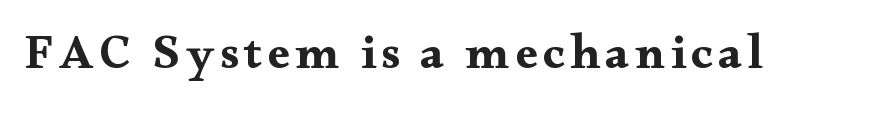
{"serif": "yes", "italic": "no", "bold": "yes", "weight": "bold", "width": "wide", "stroke_contrast": "medium", "x_height": "small", "monospaced": "no", "underline": "no", "glyph_px": 49}
